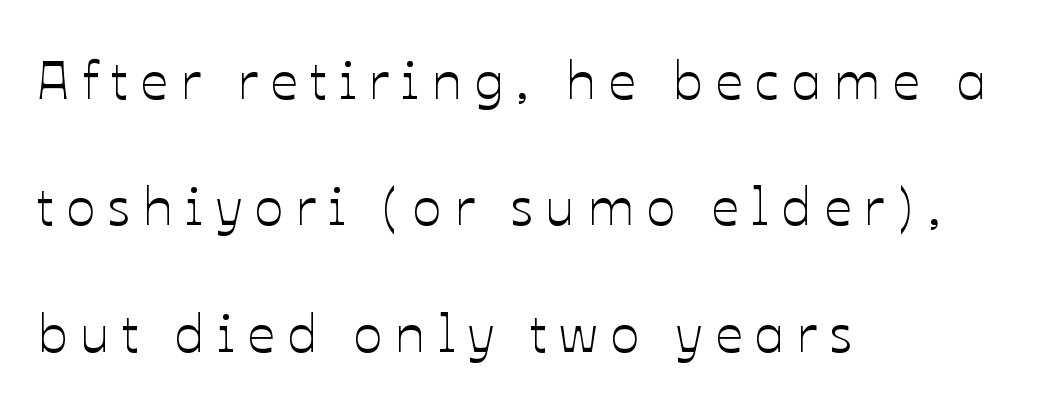
{"italic": "no", "width": "normal", "stroke_contrast": "low", "x_height": "medium", "monospaced": "no", "underline": "no", "align": "left", "line_spacing": "loose", "line_spacing_ratio": 2.34, "letter_spacing": "wide", "letter_spacing_em": 0.23, "glyph_px": 54}
